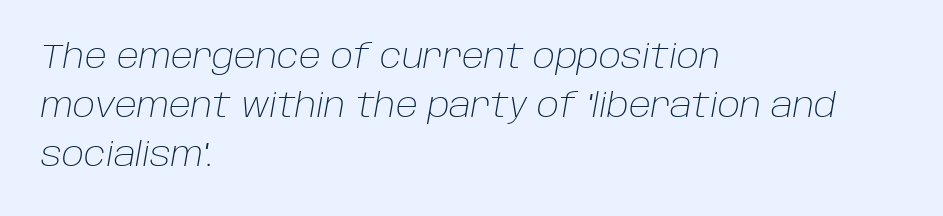
The whole block is typeset with a tilt. The letters advance in unequal steps, a hallmark of proportional type. Honestly, there is no underline to notice here at all. Short note: letters normally spaced. If you measured baseline to baseline, you'd find a middling distance.
